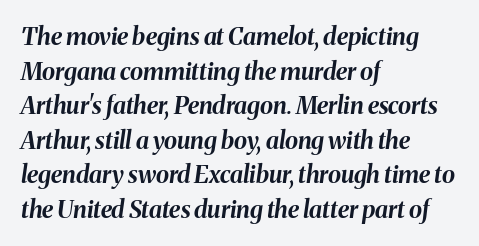
What stands out about the letter spacing? Nothing — it is the standard amount. Any mark beneath the type? The region is blank. In terms of weight, the rendering is a true, heavy bold. These lines stack with their left ends in a neat column.
